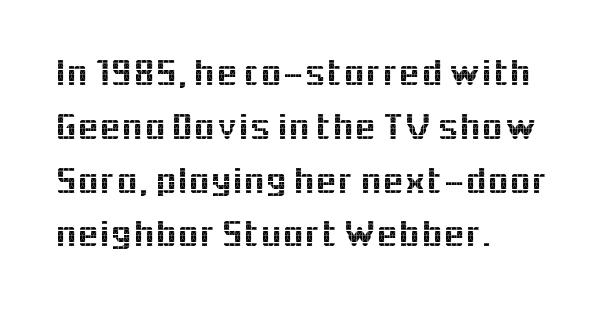
Varying glyph widths throughout — classic text-font behaviour. Honestly, there is no underline to notice here at all. A normal amount of white space separates one row of letters from the next. The letterforms sit shoulder to shoulder at normal distance. Upright lettering throughout.
